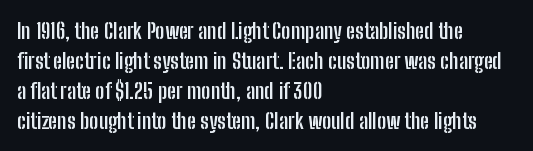
Italic: no, the glyphs are upright roman. Standard letterfit; no display-style spreading of the glyphs. Glance below the letters and you will spot only blank space. Its strokes are broad and dark, the hallmark of bold type.
